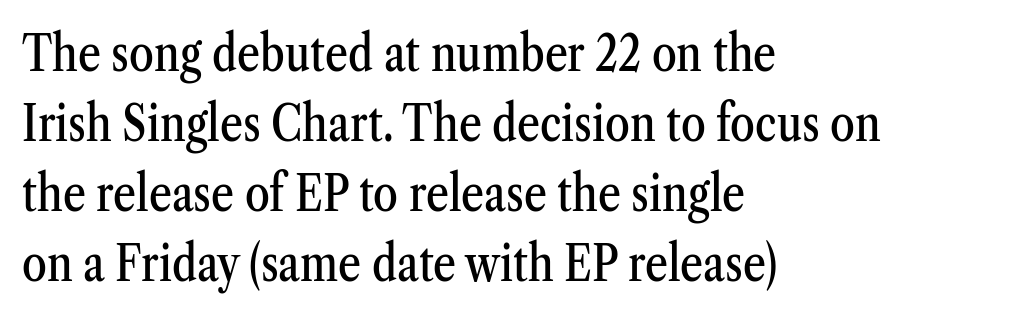
The image shows 50 px condensed serif type, upright; set left-aligned, normal line spacing (1.4x), normal letter spacing, not underlined; medium stroke contrast and a medium x-height.
